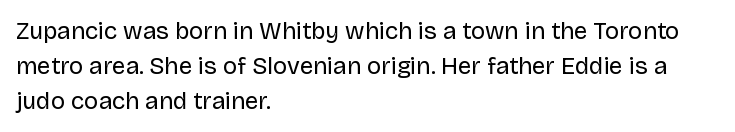
Q: Is the text bold? A: No.
Q: Is the text italic (slanted)? A: No, it is upright.
Q: Is the text underlined? A: No.
Q: How is the paragraph aligned? A: Left-aligned.
Q: Is the spacing between letters normal or unusually wide? A: Normal.
Q: Is the spacing between lines tight, normal or loose? A: Normal.
